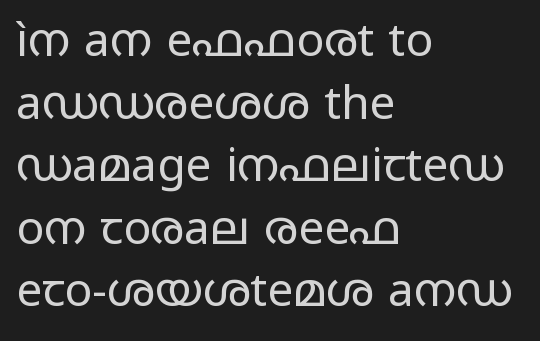
The string is rendered with underlining switched off. The text block is weighted toward the left margin, trailing off unevenly rightward. In terms of letterform style, serifs are entirely absent. You can tell it's not italic because the verticals are truly vertical. What's the leading like? Ordinary, nothing unusual.
